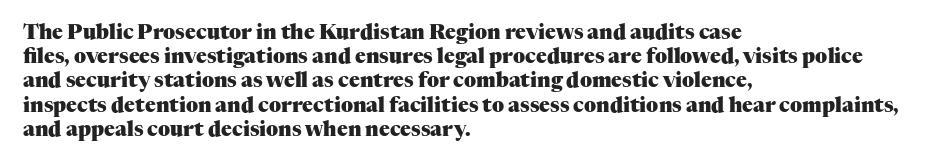
{"italic": "no", "bold": "yes", "underline": "no", "align": "left", "line_spacing_ratio": 1.21, "letter_spacing": "normal", "letter_spacing_em": 0.0, "glyph_px": 20}
